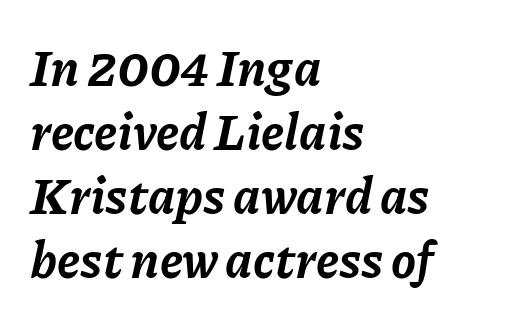
The image shows 50 px bold type, italic (leaning right); set left-aligned, normal line spacing (1.28x), normal letter spacing, not underlined; low stroke contrast and a medium x-height.
